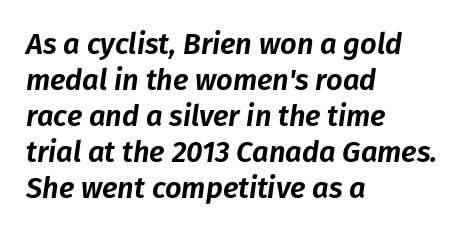
You could call the tracking neutral — neither tight nor loose. Words float on clear page, feet unadorned. This sample has the flowing, uneven cadence of proportional lettering. The paragraph has a hard left edge and a soft right edge.
